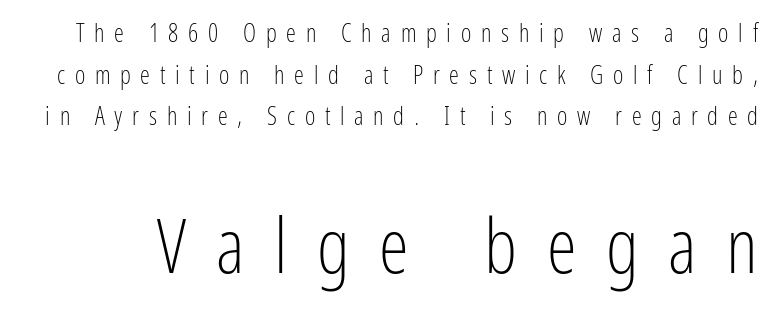
The image shows 76 px light, condensed sans-serif type, upright; set normal line spacing (1.67x), unusually wide letter spacing (+0.39 em), not underlined; the second (bottom) block is 3.04x larger; low stroke contrast and a medium x-height.
